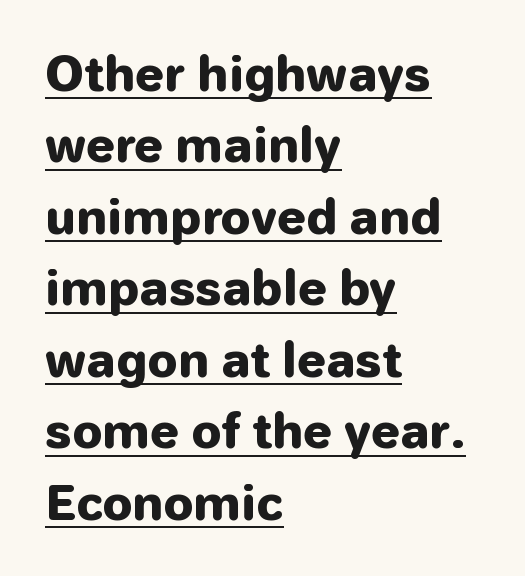
{"serif": "no", "italic": "no", "bold": "yes", "weight": "heavy", "width": "normal", "stroke_contrast": "low", "x_height": "medium", "monospaced": "no", "underline": "yes", "align": "left", "line_spacing": "normal", "line_spacing_ratio": 1.52, "letter_spacing": "normal", "letter_spacing_em": 0.0, "glyph_px": 47}
